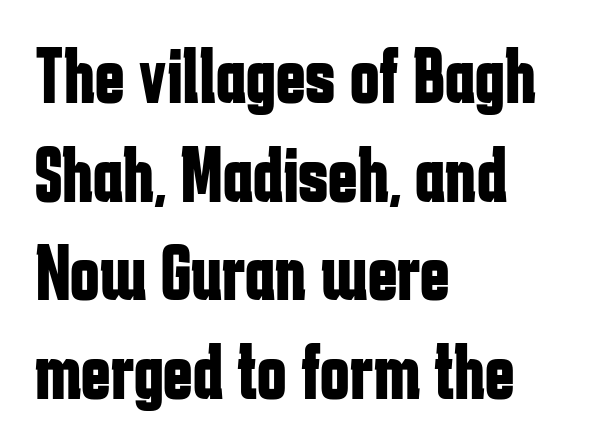
Q: Is the text bold? A: Yes.
Q: Is the text italic (slanted)? A: No, it is upright.
Q: Is the typeface a serif or a sans-serif typeface? A: Sans-serif.
Q: Is the text underlined? A: No.
Q: How is the paragraph aligned? A: Left-aligned.
Q: Is the spacing between letters normal or unusually wide? A: Normal.
Q: Is the spacing between lines tight, normal or loose? A: Normal.
Q: Width (condensed, normal, or wide)? A: Condensed.
Q: Stroke contrast? A: Low.
Q: x-height? A: Medium.
Q: Monospaced? A: No.
